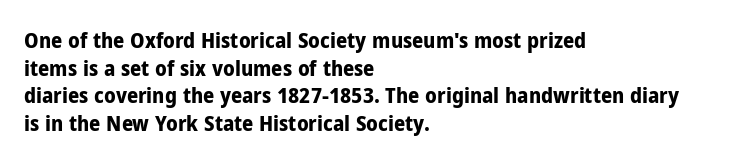
The image shows 22 px bold type, upright; set left-aligned, normal line spacing (1.26x), normal letter spacing, not underlined.
